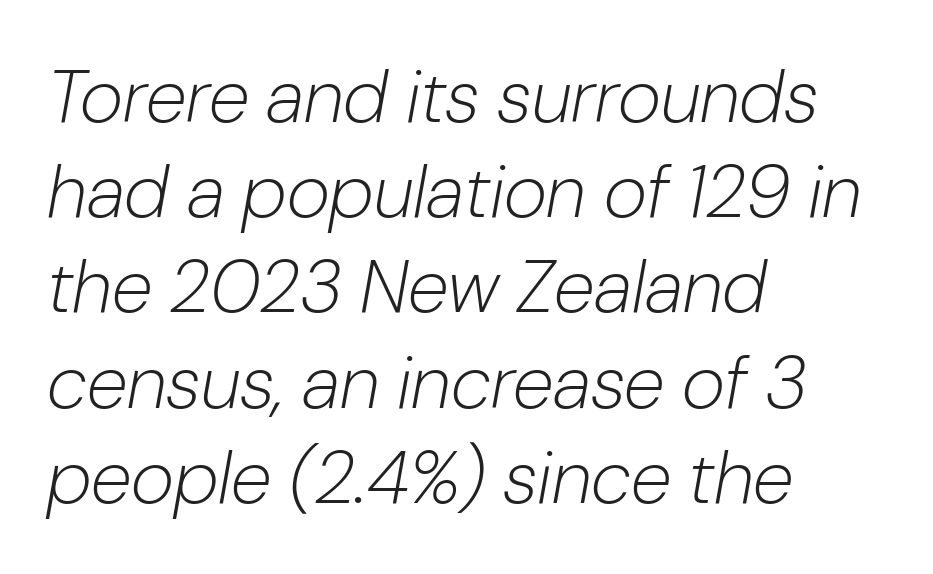
The image shows 75 px light type, italic (leaning right); set left-aligned, normal line spacing (1.27x), normal letter spacing, not underlined; low stroke contrast and a medium x-height.
